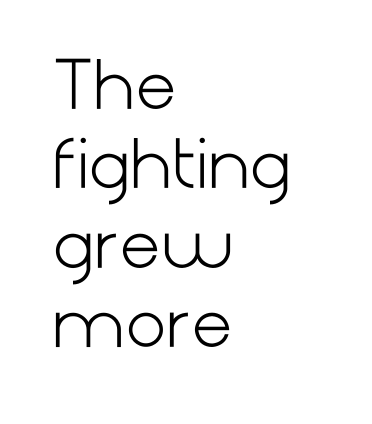
The image shows 65 px light sans-serif type, upright; set left-aligned, line spacing 1.22x, normal letter spacing, not underlined; low stroke contrast and a medium x-height.
